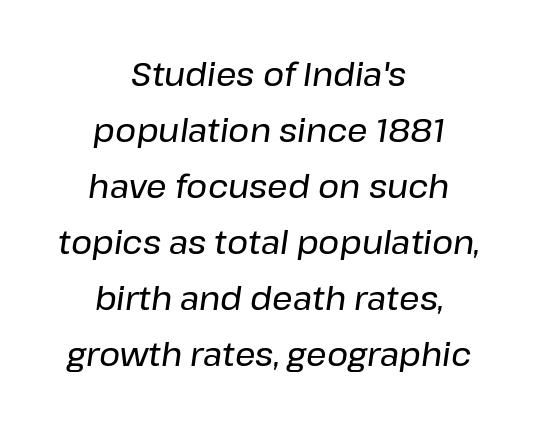
The image shows 32 px text type, italic (leaning right); set centered, line spacing 1.75x, normal letter spacing, not underlined; low stroke contrast and a medium x-height.
